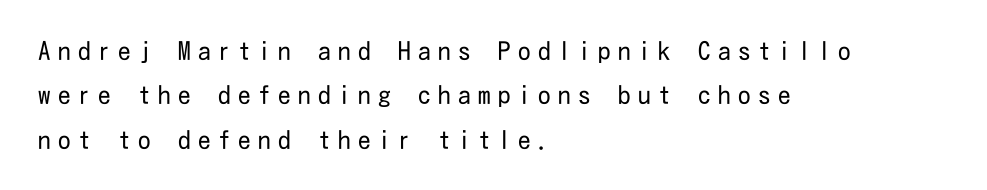
The image shows 25 px text type, upright; set left-aligned, line spacing 1.78x, unusually wide letter spacing (+0.3 em), not underlined.
